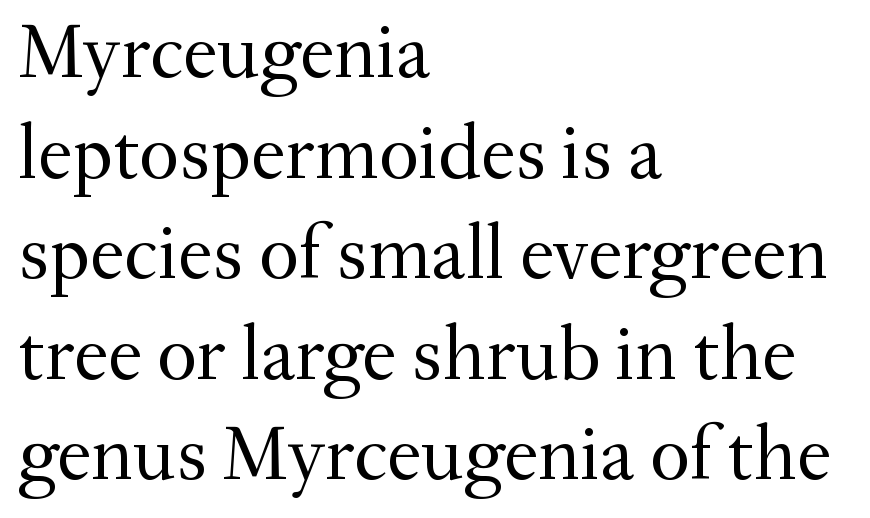
Unmarked baselines from the first word to the last. Observe the ordinary spacing: letters are neighbours, not strangers. You could not count columns in this text — the font is proportionally spaced. Yep, those are serifs on the letters. No chunkiness to these letters — they're not bold. Leading: standard.
